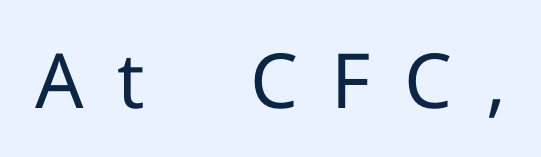
Q: Is the text bold? A: No.
Q: Is the text italic (slanted)? A: No, it is upright.
Q: Is the typeface a serif or a sans-serif typeface? A: Sans-serif.
Q: Is the text underlined? A: No.
Q: Is the spacing between letters normal or unusually wide? A: Unusually wide.
Q: Width (condensed, normal, or wide)? A: Normal.
Q: Stroke contrast? A: Low.
Q: x-height? A: Medium.
Q: Monospaced? A: No.
